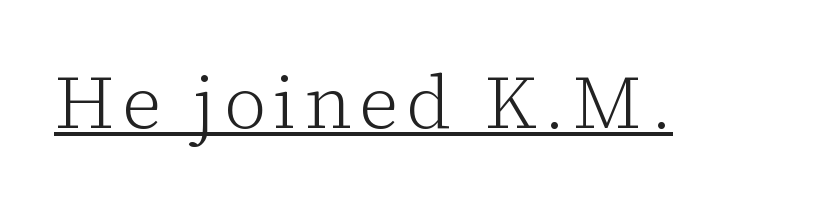
The face used here is proportionally spaced, like ordinary book or web type. Is the stroke heavy? The answer is a plain regular-or-lighter. Letterform terminals end in serifs throughout the passage. Notice how the stems are strictly vertical — no italics here. The sample's only ornament is a line tracing under the words.
